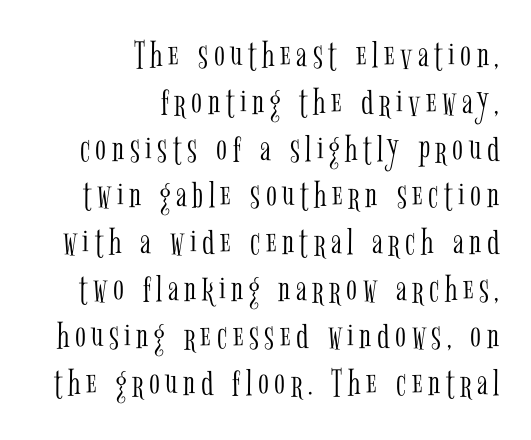
{"serif": "yes", "italic": "no", "bold": "no", "weight": "light", "width": "condensed", "stroke_contrast": "low", "x_height": "medium", "monospaced": "no", "underline": "no", "align": "right", "line_spacing_ratio": 1.17, "glyph_px": 40}
